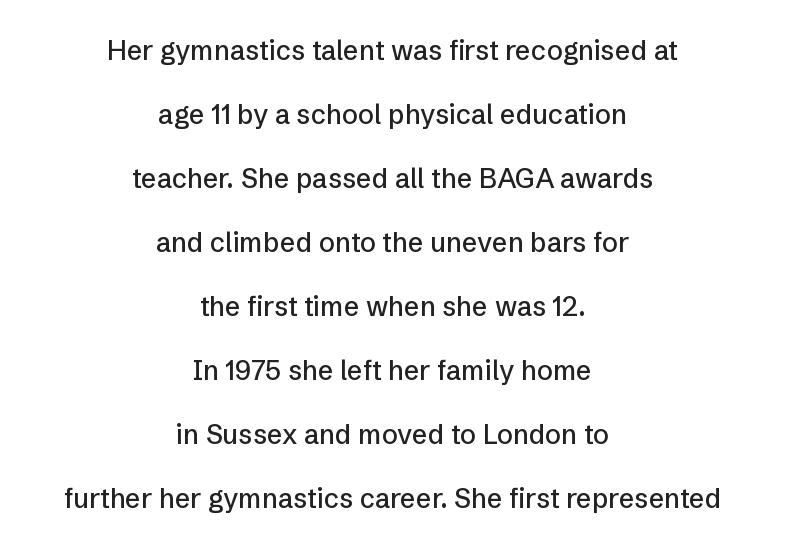
Q: Is the text italic (slanted)? A: No, it is upright.
Q: Is the text underlined? A: No.
Q: How is the paragraph aligned? A: Centered.
Q: Is the spacing between letters normal or unusually wide? A: Normal.
Q: Is the spacing between lines tight, normal or loose? A: Loose.
